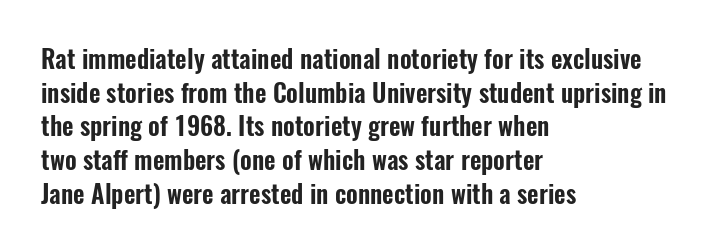
Q: Is the text italic (slanted)? A: No, it is upright.
Q: Is the text underlined? A: No.
Q: How is the paragraph aligned? A: Left-aligned.
Q: Is the spacing between letters normal or unusually wide? A: Normal.
Q: Is the spacing between lines tight, normal or loose? A: Normal.
